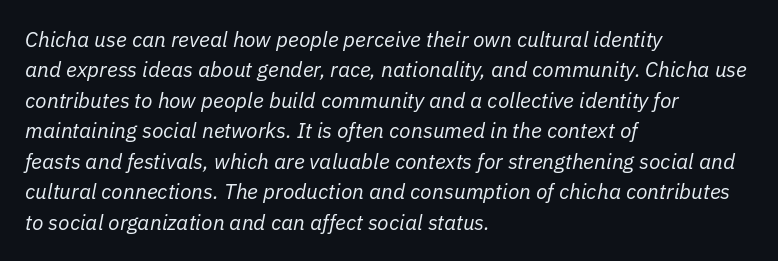
A classic flush-left, rag-right setting is used for this passage. Descender tails drop into unmarked territory. Stroke mass is kept to a normal reading level or below. Inter-character spacing is left at the font's built-in metrics.
